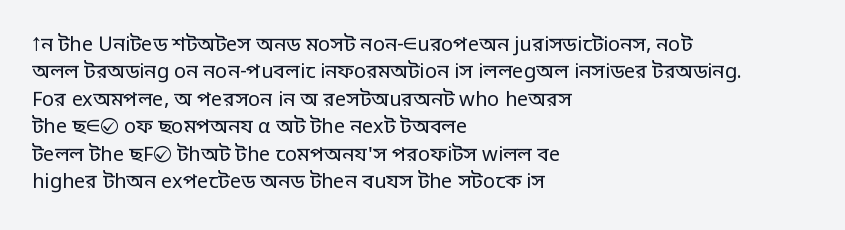
Q: Is the text bold? A: No.
Q: Is the text italic (slanted)? A: No, it is upright.
Q: Is the text underlined? A: No.
Q: How is the paragraph aligned? A: Left-aligned.
Q: Is the spacing between letters normal or unusually wide? A: Normal.
Q: Is the spacing between lines tight, normal or loose? A: Normal.
